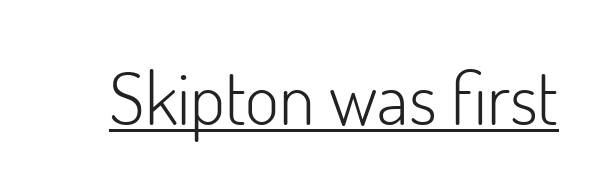
Q: Is the text bold? A: No.
Q: Is the text italic (slanted)? A: No, it is upright.
Q: Is the typeface a serif or a sans-serif typeface? A: Sans-serif.
Q: Is the text underlined? A: Yes.
Q: Is the spacing between letters normal or unusually wide? A: Normal.
Q: Width (condensed, normal, or wide)? A: Normal.
Q: Stroke contrast? A: Low.
Q: x-height? A: Small.
Q: Monospaced? A: No.
